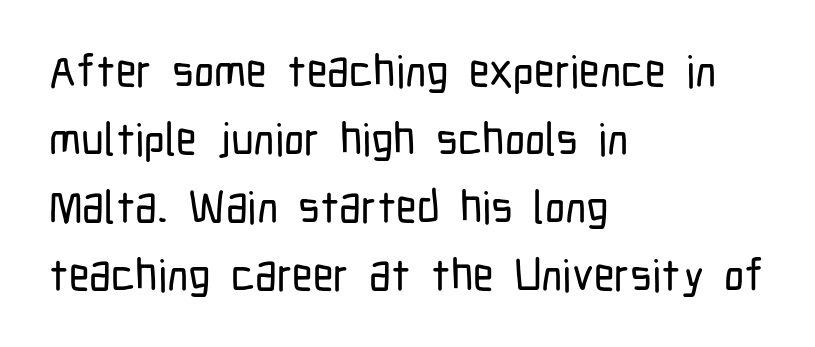
Q: Is the text italic (slanted)? A: No, it is upright.
Q: Is the typeface a serif or a sans-serif typeface? A: Sans-serif.
Q: Is the text underlined? A: No.
Q: How is the paragraph aligned? A: Left-aligned.
Q: Is the spacing between letters normal or unusually wide? A: Normal.
Q: Is the spacing between lines tight, normal or loose? A: Normal.
Q: Width (condensed, normal, or wide)? A: Condensed.
Q: Stroke contrast? A: Low.
Q: x-height? A: Medium.
Q: Monospaced? A: No.
